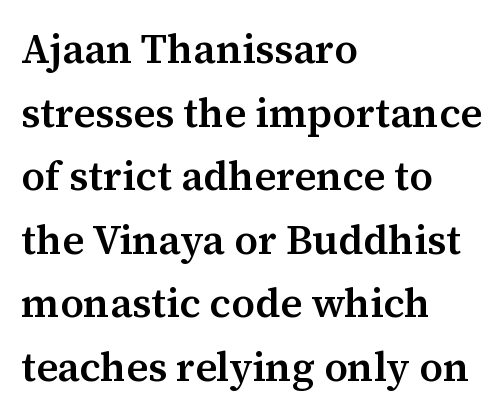
Inter-character spacing is left at the font's built-in metrics. Horizontal bands of white between lines are of average thickness. These lines are rendered in a variable-pitch font. Does the copy run flush right? No — it runs flush left. A fair bit of extra ink — the face is semibold, not bold.
